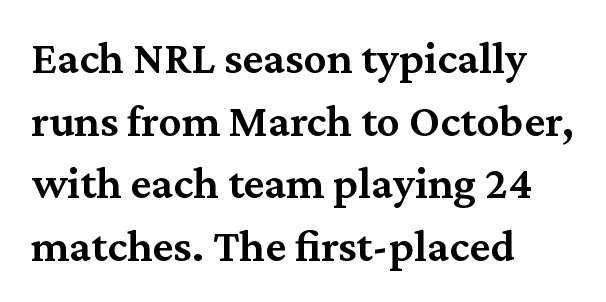
The image shows 46 px semibold serif type, upright; set left-aligned, normal line spacing (1.36x), normal letter spacing, not underlined; medium stroke contrast and a medium x-height.
